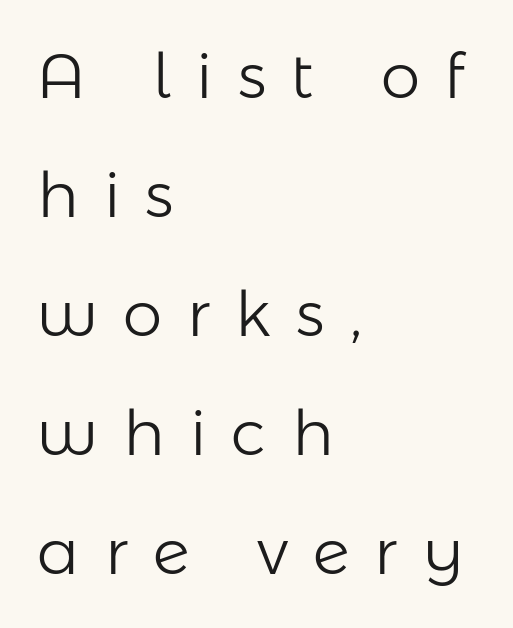
No extra ink here — the face is not bold. Here the designer chose a conventional face with non-uniform glyph widths. The face used here is a sans, in the tradition of grotesques and geometrics. If you drew a line through each stem, it would be perfectly vertical. All the whitespace from short lines collects on the right.
